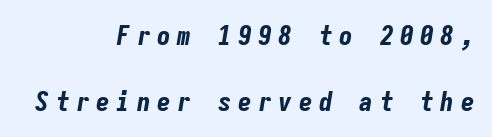
What's the leading like? Stretched, with rows far apart. Tall strokes in this sample are angled rather than plumb. Each line ends at the same right margin while the left side varies. The type is letterspaced generously, with wide tracking.
